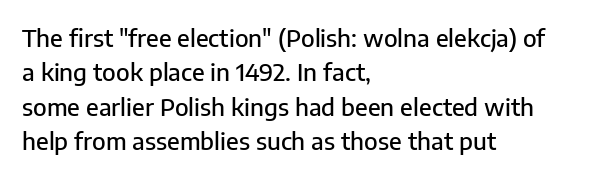
The image shows 24 px text type, upright; set left-aligned, normal line spacing (1.43x), normal letter spacing, not underlined.
